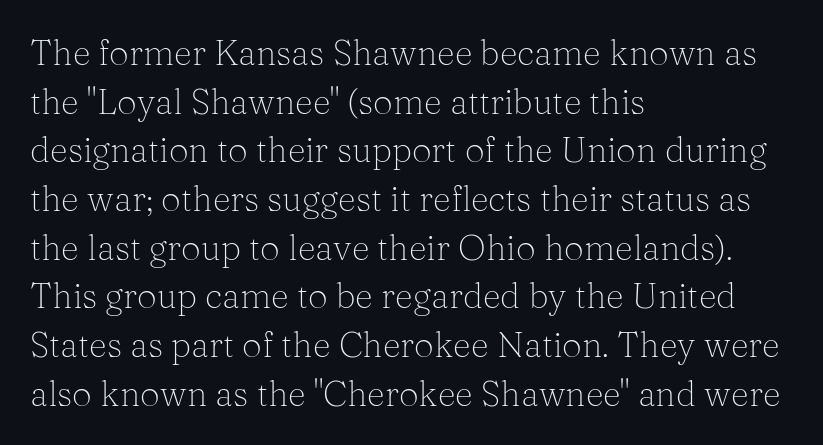
The image shows 35 px light serif type, upright; set left-aligned, normal line spacing (1.39x), normal letter spacing, not underlined; medium stroke contrast and a medium x-height.
